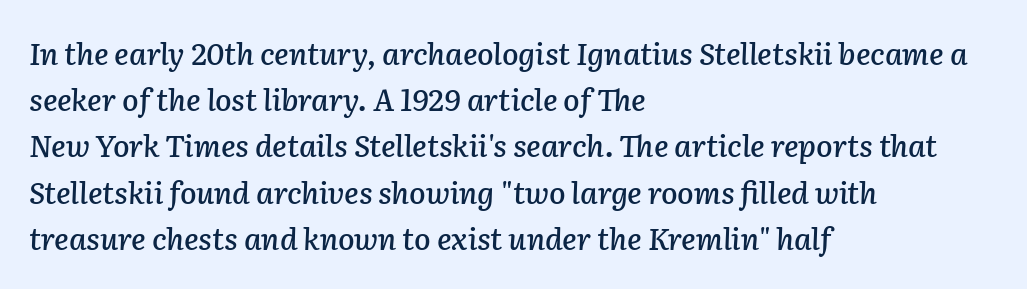
The image shows 30 px text type, italic (leaning right); set left-aligned, normal line spacing (1.54x), normal letter spacing, not underlined; low stroke contrast and a medium x-height.
